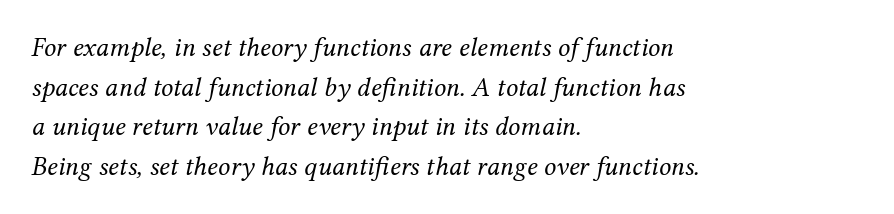
Each stroke keeps to a modest, everyday thickness or less. Glyph-to-glyph distance matches everyday printed text. Left-aligned paragraph, ragged on the right. Rendered with sloped, italic letterforms.
